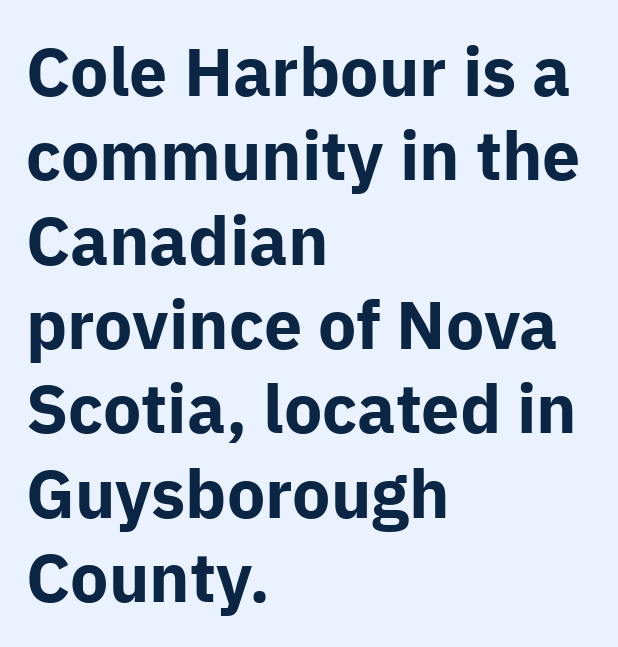
{"serif": "no", "italic": "no", "bold": "yes", "weight": "bold", "width": "normal", "stroke_contrast": "low", "x_height": "medium", "monospaced": "no", "underline": "no", "align": "left", "line_spacing_ratio": 1.24, "letter_spacing": "normal", "letter_spacing_em": 0.0, "glyph_px": 68}
